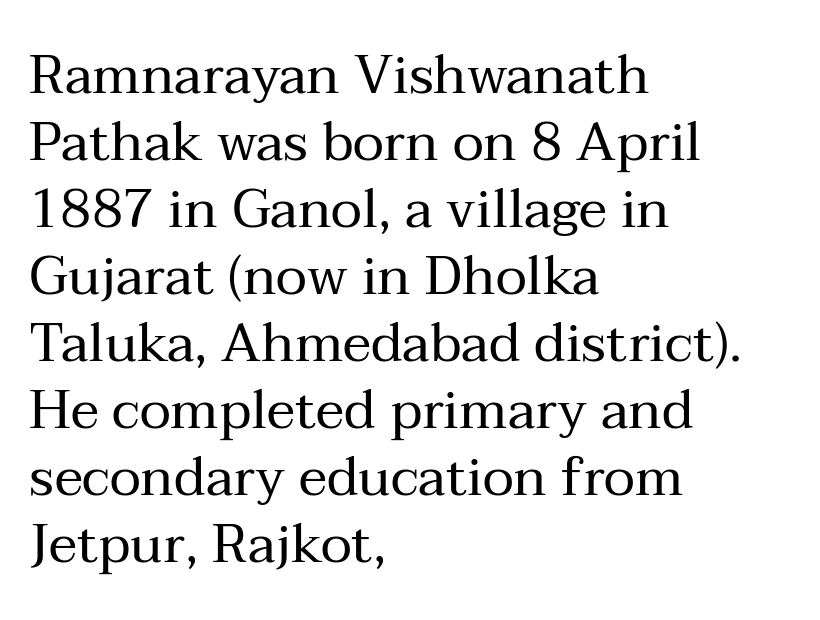
{"serif": "yes", "italic": "no", "bold": "no", "weight": "regular", "width": "normal", "stroke_contrast": "medium", "x_height": "medium", "monospaced": "no", "underline": "no", "align": "left", "line_spacing_ratio": 1.24, "letter_spacing": "normal", "letter_spacing_em": 0.0, "glyph_px": 54}
